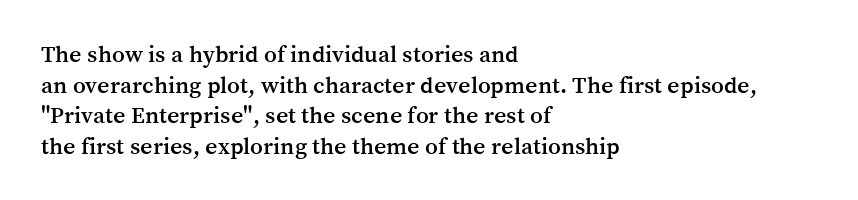
{"italic": "no", "underline": "no", "align": "left", "line_spacing": "normal", "line_spacing_ratio": 1.28, "letter_spacing": "normal", "letter_spacing_em": 0.0, "glyph_px": 24}
